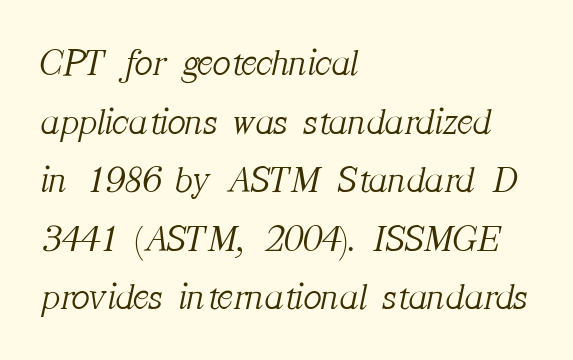
Q: Is the text bold? A: No.
Q: Is the text italic (slanted)? A: Yes, it leans right by about 12 degrees.
Q: Is the typeface a serif or a sans-serif typeface? A: Serif.
Q: Is the text underlined? A: No.
Q: How is the paragraph aligned? A: Left-aligned.
Q: Is the spacing between letters normal or unusually wide? A: Normal.
Q: Is the spacing between lines tight, normal or loose? A: Normal.
Q: Width (condensed, normal, or wide)? A: Normal.
Q: Stroke contrast? A: Medium.
Q: x-height? A: Medium.
Q: Monospaced? A: No.
